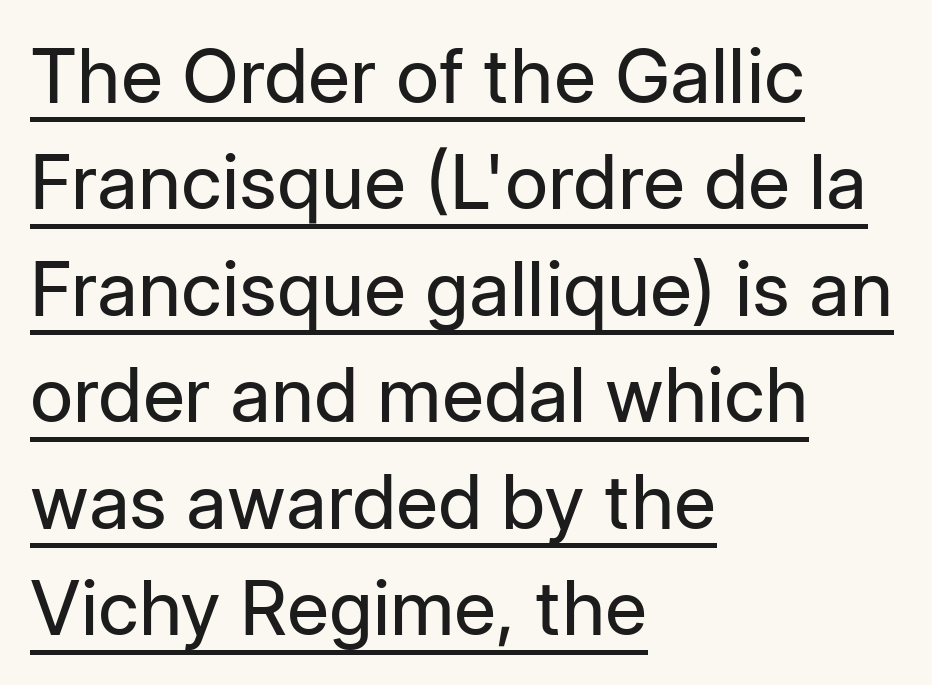
Weight: not bold — regular or lighter. Honestly, the row spacing looks completely unremarkable. The font family rendered here belongs to the sans-serif group. Glance below the letters and you will spot a drawn line. Every character sits straight up, as roman type does. This sample has the flowing, uneven cadence of proportional lettering.
